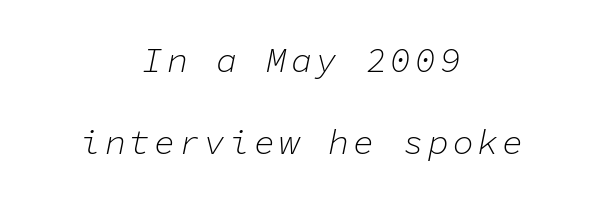
The image shows 35 px light type, italic (leaning right), monospaced; set centered, loose line spacing (2.34x), not underlined; low stroke contrast and a medium x-height.
